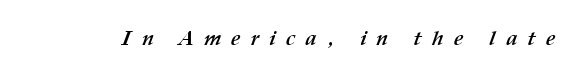
Q: Is the text bold? A: Yes.
Q: Is the text underlined? A: No.
Q: Is the spacing between letters normal or unusually wide? A: Unusually wide.
